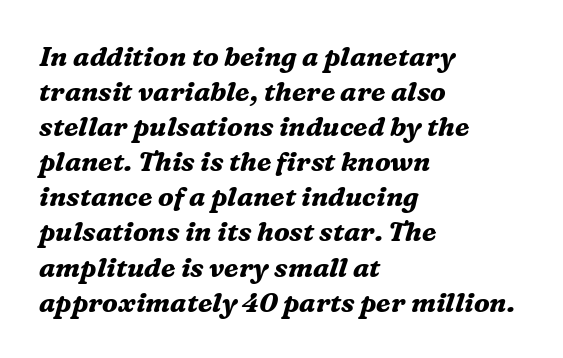
{"italic": "yes", "lean": "right", "slant_degrees": 16, "bold": "yes", "underline": "no", "align": "left", "line_spacing": "normal", "line_spacing_ratio": 1.3, "letter_spacing": "normal", "letter_spacing_em": 0.0, "glyph_px": 27}
